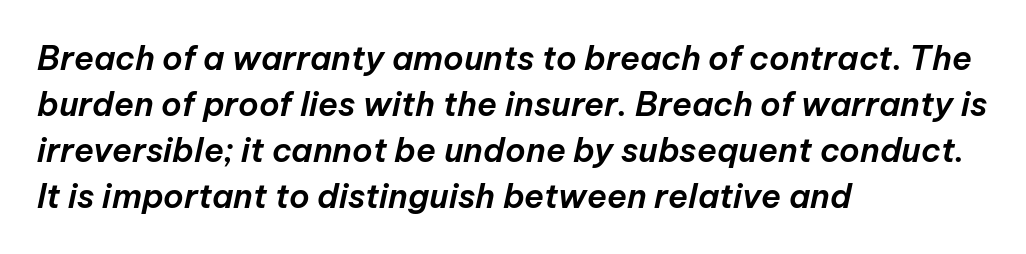
Q: Is the text italic (slanted)? A: Yes, it leans right by about 12 degrees.
Q: Is the text underlined? A: No.
Q: How is the paragraph aligned? A: Left-aligned.
Q: Is the spacing between letters normal or unusually wide? A: Normal.
Q: Is the spacing between lines tight, normal or loose? A: Normal.
Q: Width (condensed, normal, or wide)? A: Normal.
Q: Stroke contrast? A: Low.
Q: x-height? A: Medium.
Q: Monospaced? A: No.
